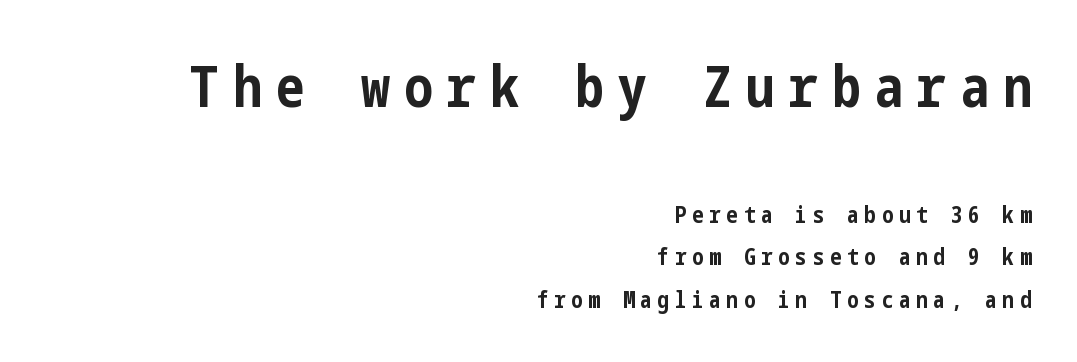
The image shows 57 px bold, condensed sans-serif type, upright; set right-aligned, line spacing 1.86x, unusually wide letter spacing (+0.25 em), not underlined; the first (top) block is 2.48x larger; low stroke contrast and a medium x-height.
